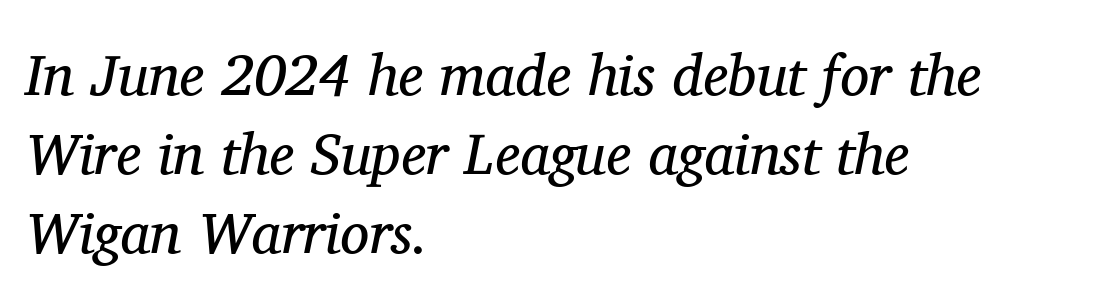
The image shows 58 px regular-weight serif type, italic (leaning right); set left-aligned, normal line spacing (1.36x), normal letter spacing, not underlined; medium stroke contrast and a medium x-height.
